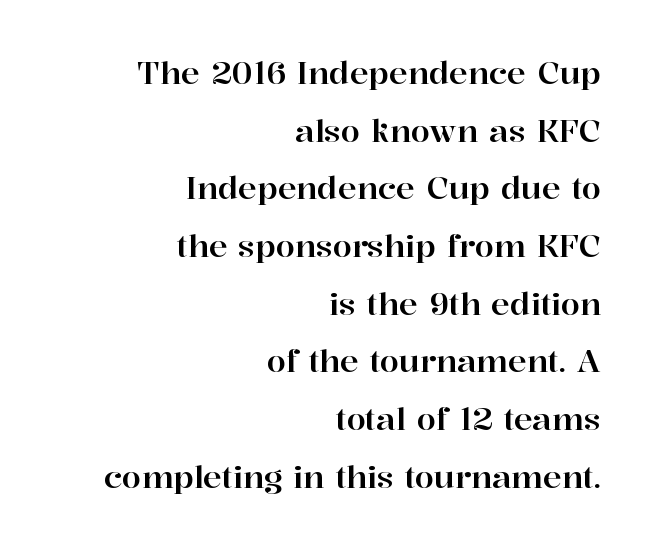
The image shows 31 px serif type, upright; set right-aligned, line spacing 1.86x, normal letter spacing, not underlined; high stroke contrast and a medium x-height.
